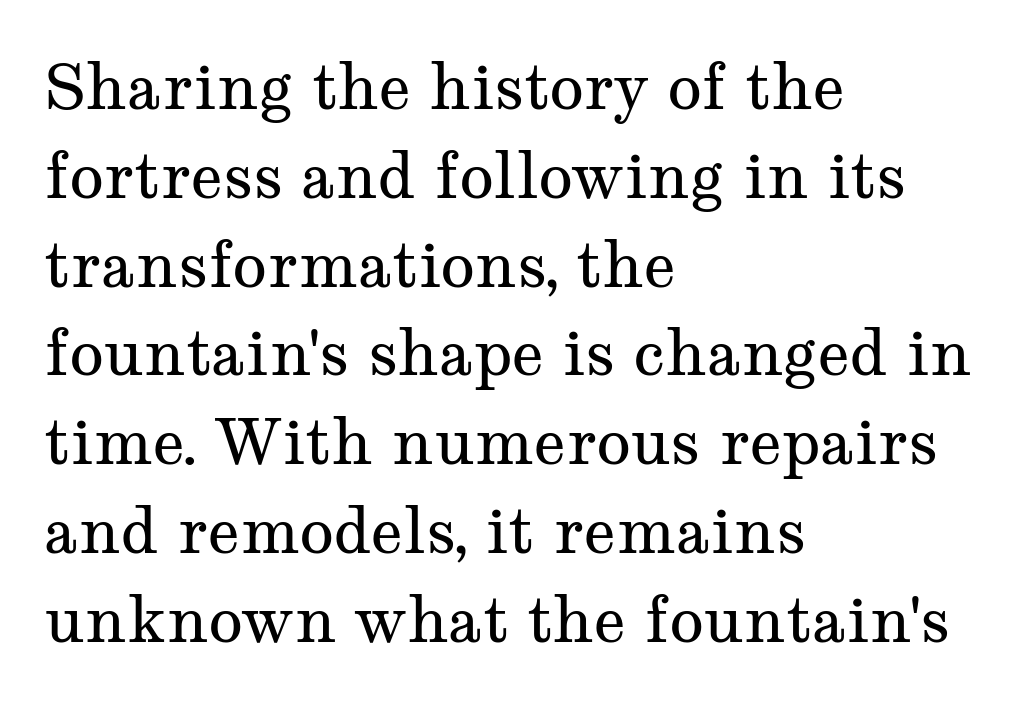
This rendering uses left alignment, leaving the right contour irregular. The lines sit at an ordinary, default distance from one another. Nothing unusual about the tracking: characters are spaced as the font intends. Classification — serif. The face used here is proportionally spaced, like ordinary book or web type.
